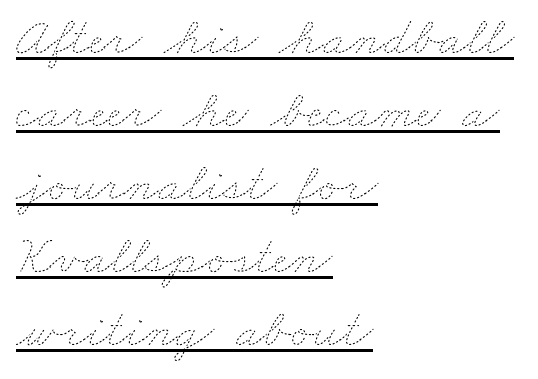
The image shows 54 px thin, wide type; set left-aligned, normal line spacing (1.35x), normal letter spacing, underlined; low stroke contrast and a small x-height.
